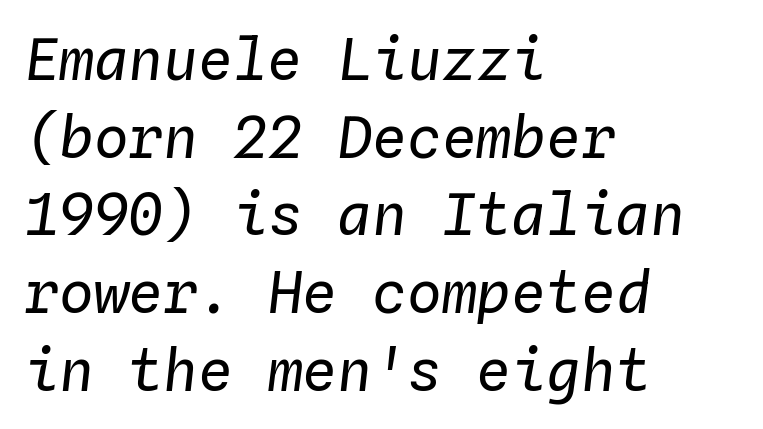
{"italic": "yes", "lean": "right", "slant_degrees": 4, "bold": "no", "weight": "regular", "width": "normal", "stroke_contrast": "low", "x_height": "medium", "monospaced": "yes", "underline": "no", "align": "left", "line_spacing": "normal", "line_spacing_ratio": 1.34, "letter_spacing": "normal", "letter_spacing_em": 0.0, "glyph_px": 58}
